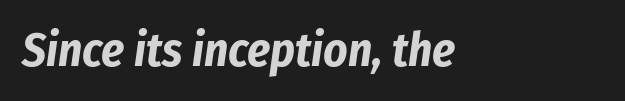
{"italic": "yes", "lean": "right", "slant_degrees": 8, "bold": "yes", "weight": "bold", "width": "condensed", "stroke_contrast": "low", "x_height": "medium", "monospaced": "no", "underline": "no", "align": "left", "letter_spacing": "normal", "letter_spacing_em": 0.0, "glyph_px": 47}
